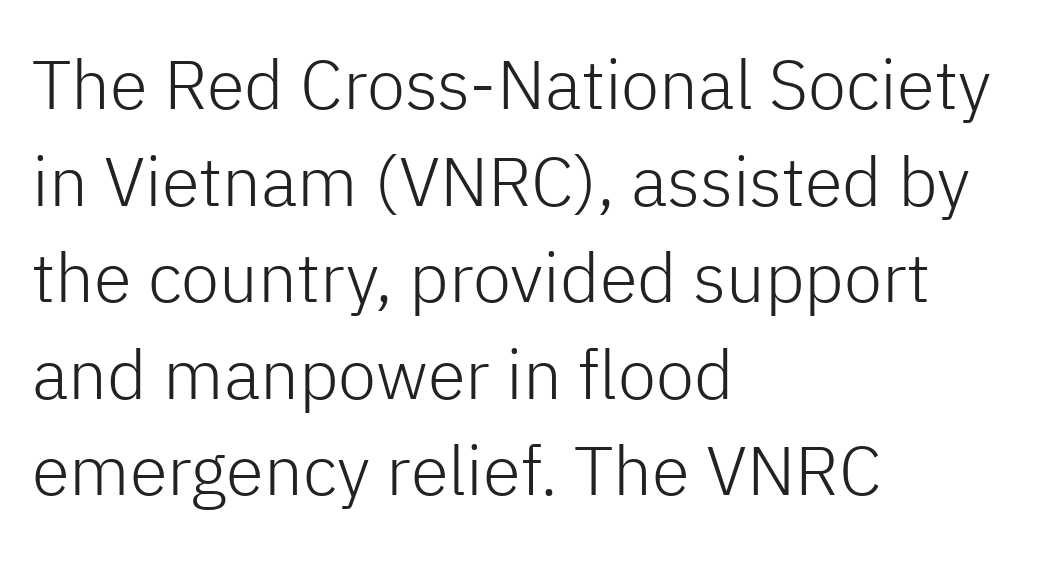
The image shows 69 px light sans-serif type, upright; set left-aligned, normal line spacing (1.4x), normal letter spacing, not underlined; low stroke contrast and a medium x-height.
